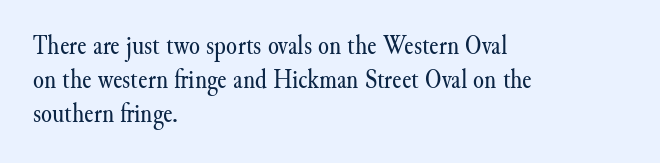
{"serif": "yes", "italic": "no", "bold": "no", "weight": "regular", "width": "normal", "stroke_contrast": "medium", "x_height": "small", "monospaced": "no", "underline": "no", "align": "left", "line_spacing_ratio": 1.21, "letter_spacing": "normal", "letter_spacing_em": 0.0, "glyph_px": 28}
